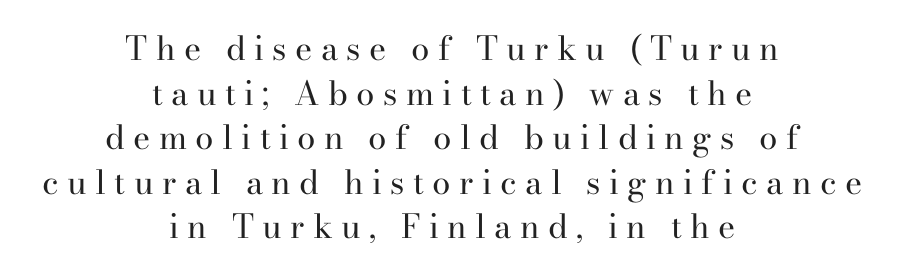
Each line is balanced around a shared central axis. Posture: straight, roman, zero tilt. Weight: regular or lighter. Character widths vary here, with narrow letters taking less room than wide ones.
